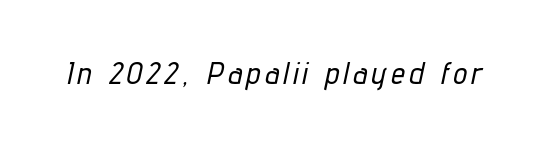
The image shows 31 px condensed type, italic (leaning right); set not underlined; low stroke contrast and a medium x-height.
